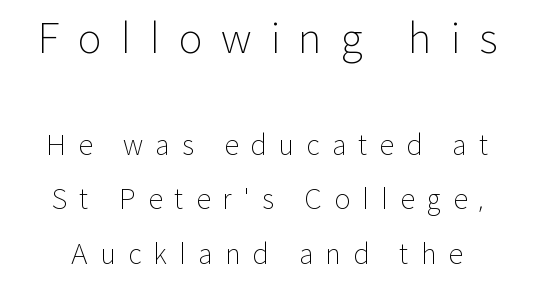
Q: Is the text bold? A: No.
Q: Is the text italic (slanted)? A: No, it is upright.
Q: Is the typeface a serif or a sans-serif typeface? A: Sans-serif.
Q: Is the text underlined? A: No.
Q: Is the spacing between letters normal or unusually wide? A: Unusually wide.
Q: Is the spacing between lines tight, normal or loose? A: Loose.
Q: Which block of text is set in a larger size, the first (top) or the second (bottom)? A: The first (top) one.
Q: Width (condensed, normal, or wide)? A: Normal.
Q: Stroke contrast? A: Low.
Q: x-height? A: Medium.
Q: Monospaced? A: No.
